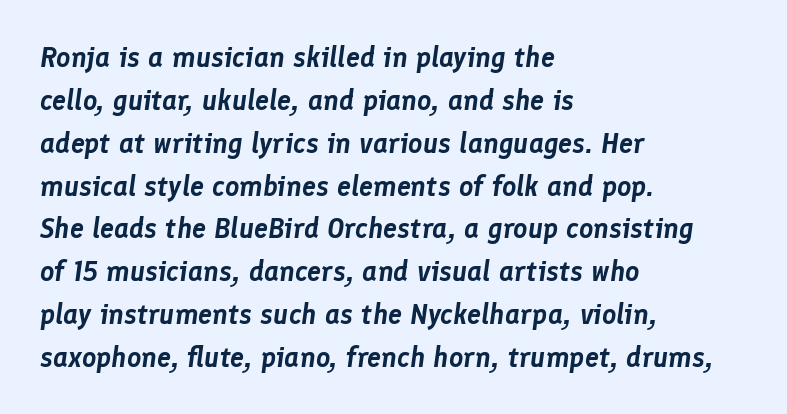
Q: Is the text italic (slanted)? A: Yes, it leans right by about 8 degrees.
Q: Is the text underlined? A: No.
Q: How is the paragraph aligned? A: Left-aligned.
Q: Is the spacing between letters normal or unusually wide? A: Normal.
Q: Is the spacing between lines tight, normal or loose? A: Normal.
Q: Width (condensed, normal, or wide)? A: Normal.
Q: Stroke contrast? A: Low.
Q: x-height? A: Medium.
Q: Monospaced? A: No.
